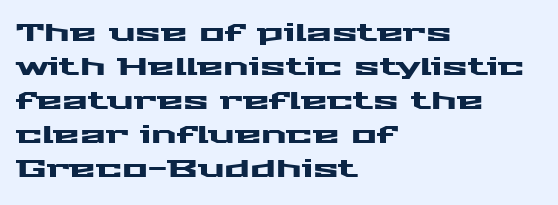
{"italic": "no", "underline": "no", "align": "left", "line_spacing": "normal", "line_spacing_ratio": 1.42, "letter_spacing": "normal", "letter_spacing_em": 0.0, "glyph_px": 24}
